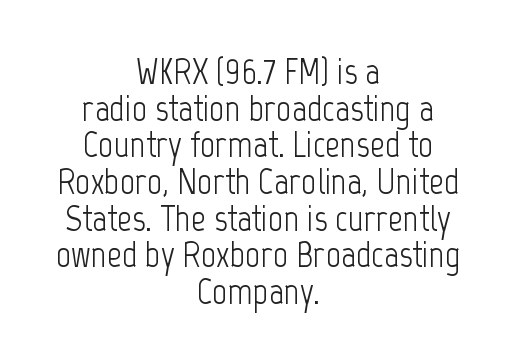
{"serif": "no", "italic": "no", "bold": "no", "weight": "light", "width": "condensed", "stroke_contrast": "low", "x_height": "medium", "monospaced": "no", "underline": "no", "align": "center", "line_spacing": "tight", "line_spacing_ratio": 0.99, "letter_spacing": "normal", "letter_spacing_em": 0.0, "glyph_px": 37}
